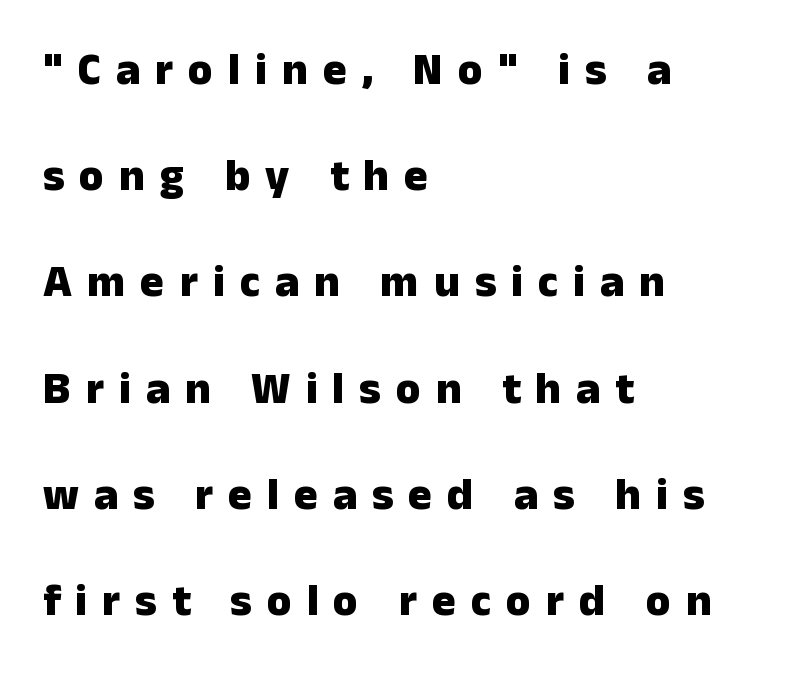
Q: Is the text bold? A: Yes.
Q: Is the text italic (slanted)? A: No, it is upright.
Q: Is the typeface a serif or a sans-serif typeface? A: Sans-serif.
Q: Is the text underlined? A: No.
Q: How is the paragraph aligned? A: Left-aligned.
Q: Is the spacing between letters normal or unusually wide? A: Unusually wide.
Q: Is the spacing between lines tight, normal or loose? A: Loose.
Q: Width (condensed, normal, or wide)? A: Normal.
Q: Stroke contrast? A: Low.
Q: x-height? A: Medium.
Q: Monospaced? A: No.
